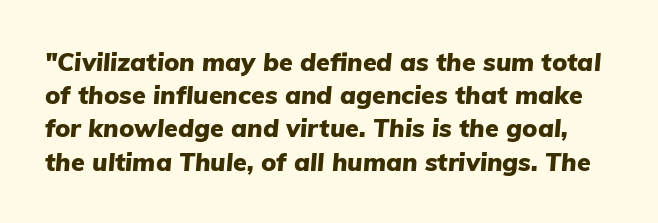
Notice how descenders clear the ascenders below comfortably — that's standard leading. Every character sits at an angle, as italics do. The glyphs are unaccompanied by any horizontal stroke below them. Honestly, the letter spacing is just normal — you wouldn't notice it.
